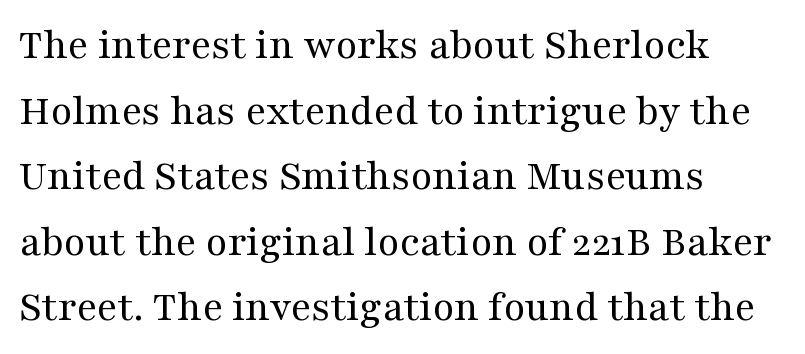
The image shows 44 px regular-weight, wide serif type, upright; set left-aligned, normal line spacing (1.49x), normal letter spacing, not underlined; medium stroke contrast and a medium x-height.
